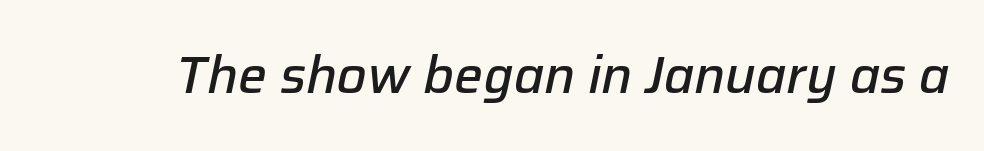
Q: Is the text bold? A: Semi-bold.
Q: Is the text italic (slanted)? A: Yes, it leans right by about 12 degrees.
Q: Is the text underlined? A: No.
Q: Is the spacing between letters normal or unusually wide? A: Normal.
Q: Width (condensed, normal, or wide)? A: Normal.
Q: Stroke contrast? A: Low.
Q: x-height? A: Medium.
Q: Monospaced? A: No.
